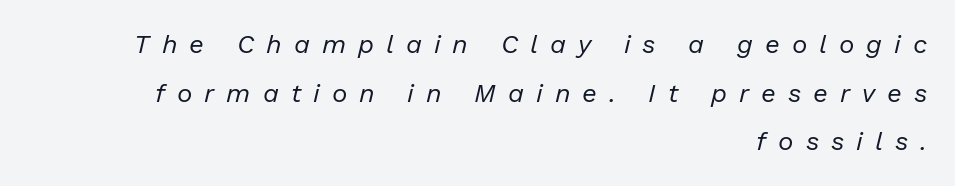
The image shows 26 px text type, italic (leaning right); set right-aligned, line spacing 1.87x, unusually wide letter spacing (+0.46 em), not underlined.
